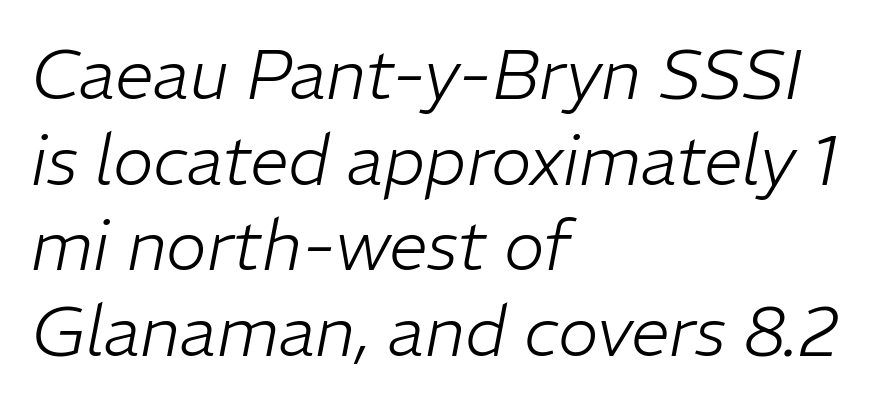
Every row of glyphs begins at an identical x-position on the left. Short note: letters normally spaced. Weight class: somewhere from thin through regular. Is this a fixed-width face? No — the glyphs have proportional, varying widths.
